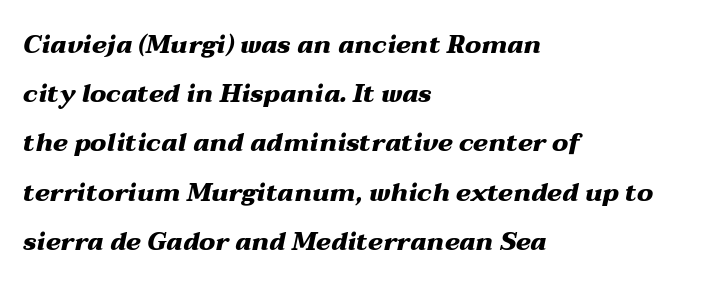
The image shows 25 px bold type, italic (leaning right); set left-aligned, loose line spacing (1.97x), normal letter spacing, not underlined.
